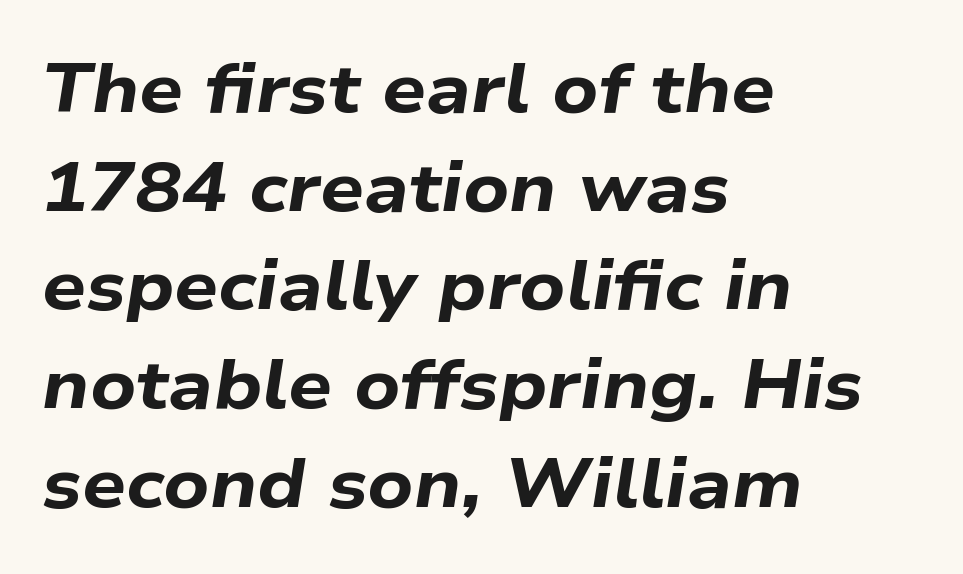
{"italic": "yes", "lean": "right", "slant_degrees": 9, "bold": "yes", "weight": "bold", "width": "wide", "stroke_contrast": "low", "x_height": "medium", "monospaced": "no", "underline": "no", "align": "left", "line_spacing": "normal", "line_spacing_ratio": 1.43, "letter_spacing": "normal", "letter_spacing_em": 0.0, "glyph_px": 69}
